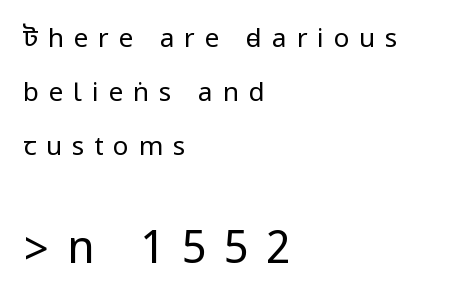
{"serif": "no", "italic": "no", "bold": "no", "weight": "regular", "width": "condensed", "stroke_contrast": "low", "underline": "no", "align": "left", "line_spacing": "loose", "line_spacing_ratio": 2.08, "letter_spacing": "wide", "letter_spacing_em": 0.38, "larger_block": "second", "size_ratio": 1.73, "glyph_px": 45}
